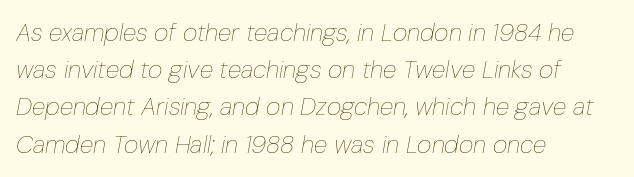
Q: Is the text bold? A: No.
Q: Is the text italic (slanted)? A: Yes, it leans right by about 10 degrees.
Q: Is the text underlined? A: No.
Q: How is the paragraph aligned? A: Left-aligned.
Q: Is the spacing between letters normal or unusually wide? A: Normal.
Q: Is the spacing between lines tight, normal or loose? A: Normal.
